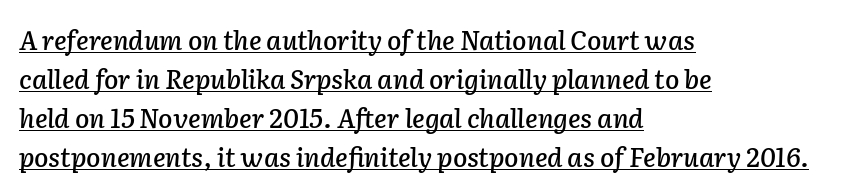
Q: Is the text italic (slanted)? A: Yes, it leans right by about 2 degrees.
Q: Is the text underlined? A: Yes.
Q: How is the paragraph aligned? A: Left-aligned.
Q: Is the spacing between letters normal or unusually wide? A: Normal.
Q: Is the spacing between lines tight, normal or loose? A: Normal.
